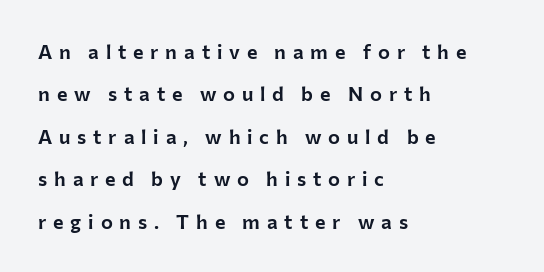
Q: Is the text italic (slanted)? A: No, it is upright.
Q: Is the text underlined? A: No.
Q: How is the paragraph aligned? A: Left-aligned.
Q: Is the spacing between letters normal or unusually wide? A: Unusually wide.
Q: Is the spacing between lines tight, normal or loose? A: Loose.
